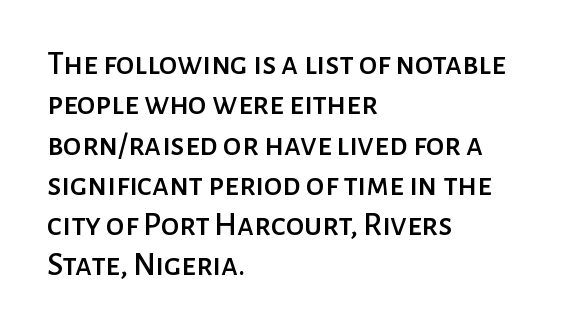
The image shows 33 px sans-serif type, upright; set left-aligned, line spacing 1.22x, normal letter spacing, not underlined; low stroke contrast and a medium x-height.
